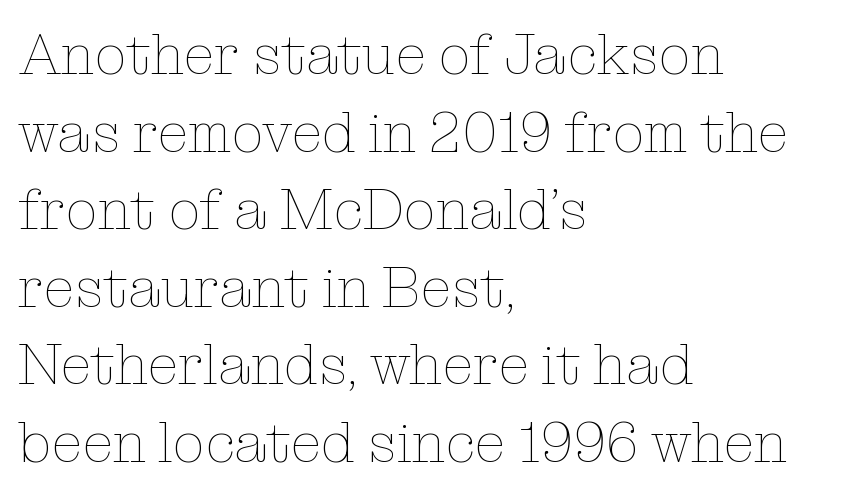
Q: Is the text bold? A: No.
Q: Is the text italic (slanted)? A: No, it is upright.
Q: Is the text underlined? A: No.
Q: How is the paragraph aligned? A: Left-aligned.
Q: Is the spacing between letters normal or unusually wide? A: Normal.
Q: Is the spacing between lines tight, normal or loose? A: Normal.
Q: Width (condensed, normal, or wide)? A: Normal.
Q: Stroke contrast? A: Low.
Q: x-height? A: Medium.
Q: Monospaced? A: No.
